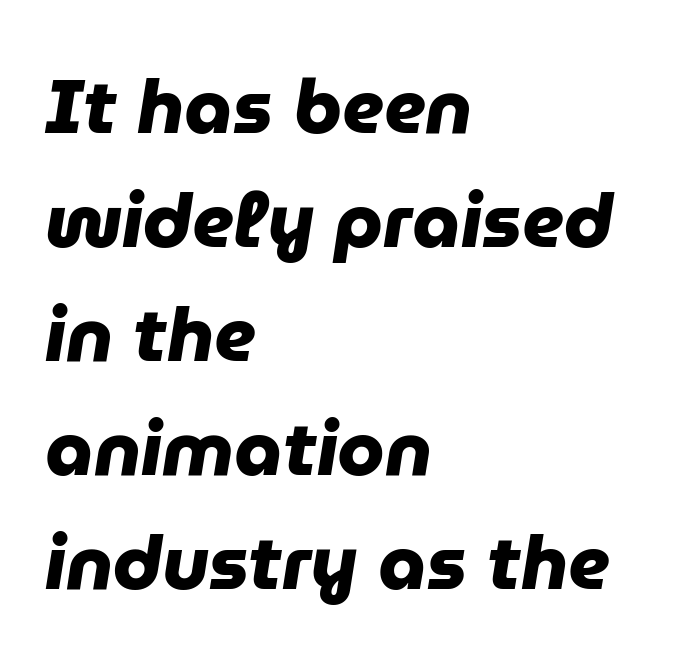
The gaps between neighbouring characters are ordinary and unremarkable. Chunky letters — that's bold for sure. Notice how descenders clear the ascenders below comfortably — that's standard leading. The paragraph has a hard left edge and a soft right edge. Looks like regular typesetting: each glyph gets only the width it needs.
